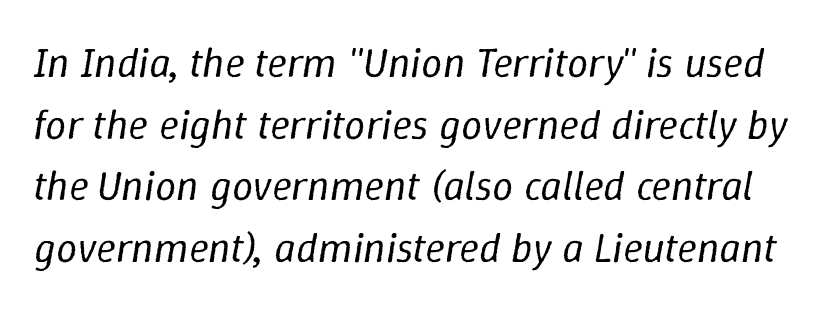
Q: Is the text bold? A: No.
Q: Is the text italic (slanted)? A: Yes, it leans right by about 9 degrees.
Q: Is the text underlined? A: No.
Q: Is the spacing between letters normal or unusually wide? A: Normal.
Q: Is the spacing between lines tight, normal or loose? A: Normal.
Q: Width (condensed, normal, or wide)? A: Normal.
Q: Stroke contrast? A: Low.
Q: x-height? A: Medium.
Q: Monospaced? A: No.
